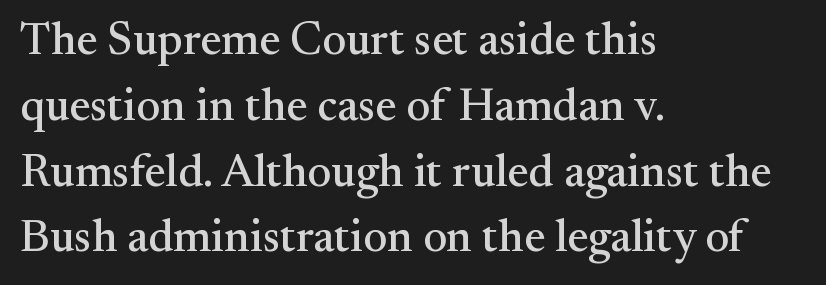
The image shows 46 px serif type, upright; set left-aligned, normal line spacing (1.43x), normal letter spacing, not underlined; medium stroke contrast and a small x-height.
